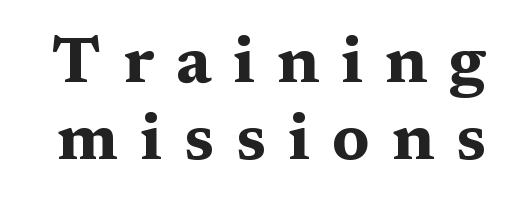
Q: Is the text bold? A: Yes.
Q: Is the text italic (slanted)? A: No, it is upright.
Q: Is the typeface a serif or a sans-serif typeface? A: Serif.
Q: Is the text underlined? A: No.
Q: Is the spacing between letters normal or unusually wide? A: Unusually wide.
Q: Width (condensed, normal, or wide)? A: Wide.
Q: Stroke contrast? A: Medium.
Q: x-height? A: Medium.
Q: Monospaced? A: No.
